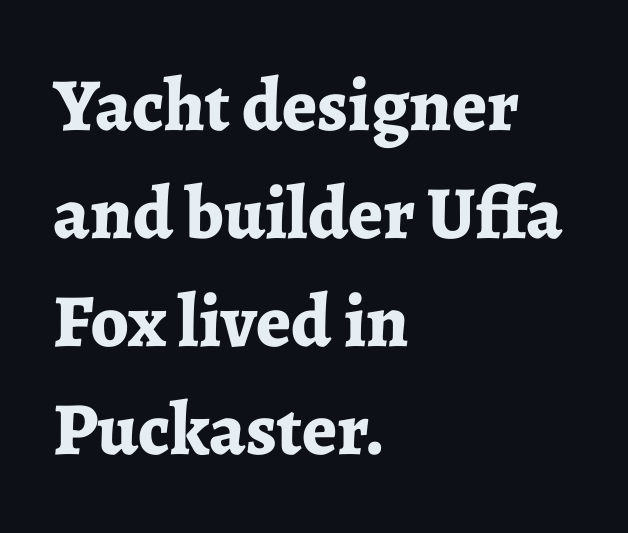
Q: Is the text bold? A: Yes.
Q: Is the text italic (slanted)? A: No, it is upright.
Q: Is the typeface a serif or a sans-serif typeface? A: Serif.
Q: Is the text underlined? A: No.
Q: How is the paragraph aligned? A: Left-aligned.
Q: Is the spacing between letters normal or unusually wide? A: Normal.
Q: Is the spacing between lines tight, normal or loose? A: Normal.
Q: Width (condensed, normal, or wide)? A: Normal.
Q: Stroke contrast? A: Low.
Q: x-height? A: Medium.
Q: Monospaced? A: No.
